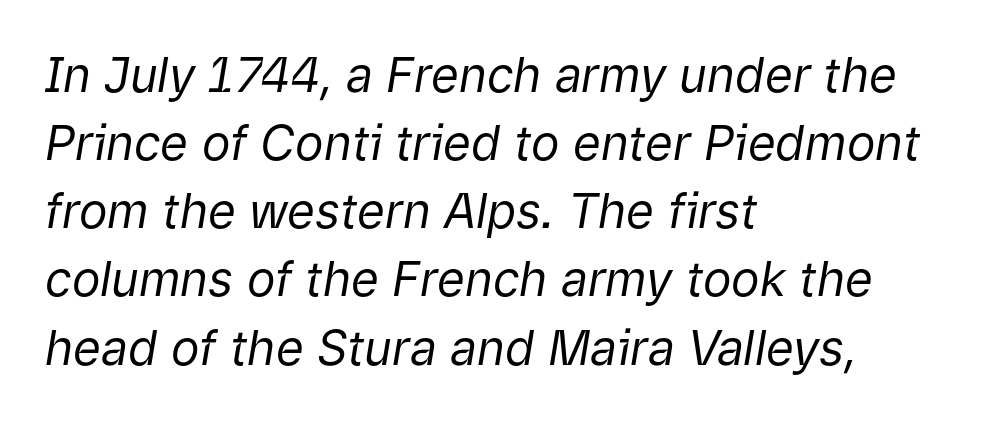
{"italic": "yes", "lean": "right", "slant_degrees": 9, "bold": "no", "weight": "regular", "width": "normal", "stroke_contrast": "low", "x_height": "medium", "monospaced": "no", "underline": "no", "align": "left", "line_spacing": "normal", "line_spacing_ratio": 1.42, "letter_spacing": "normal", "letter_spacing_em": 0.0, "glyph_px": 48}
